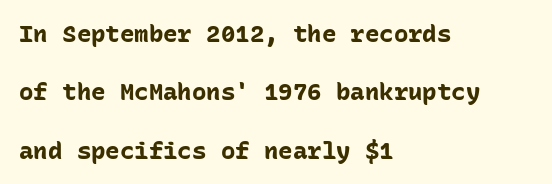
Q: Is the text bold? A: Yes.
Q: Is the text italic (slanted)? A: No, it is upright.
Q: Is the text underlined? A: No.
Q: How is the paragraph aligned? A: Left-aligned.
Q: Is the spacing between letters normal or unusually wide? A: Normal.
Q: Is the spacing between lines tight, normal or loose? A: Loose.
